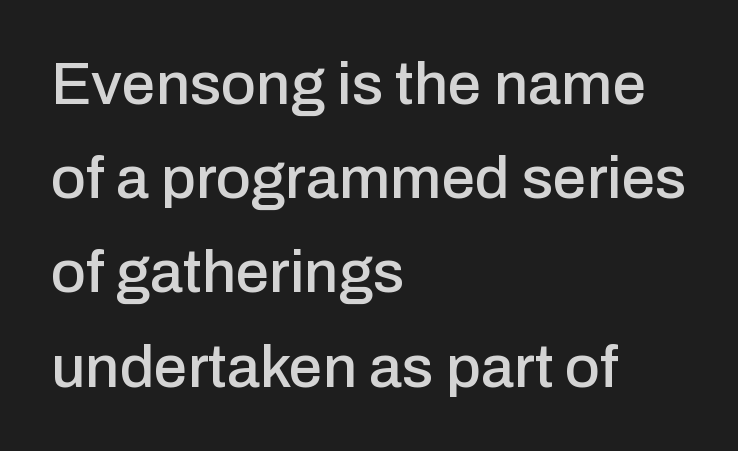
The image shows 60 px sans-serif type, upright; set left-aligned, normal line spacing (1.57x), normal letter spacing, not underlined; low stroke contrast and a medium x-height.
